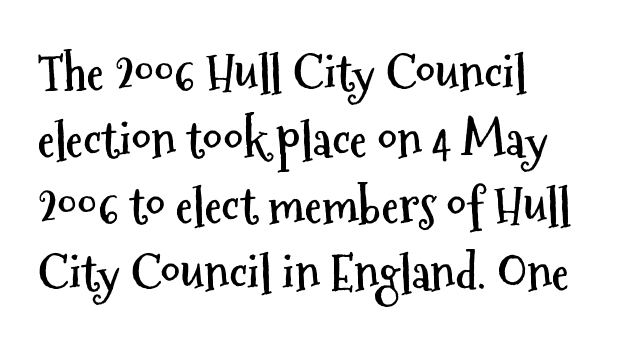
The image shows 49 px semibold, condensed sans-serif type, upright; set left-aligned, normal line spacing (1.36x), normal letter spacing, not underlined; medium stroke contrast and a medium x-height.
